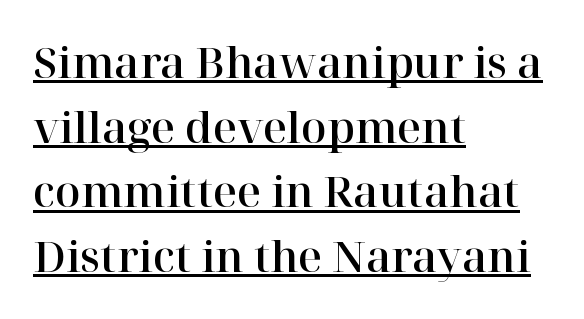
{"serif": "yes", "italic": "no", "width": "normal", "stroke_contrast": "high", "x_height": "medium", "monospaced": "no", "underline": "yes", "align": "left", "line_spacing": "normal", "line_spacing_ratio": 1.54, "letter_spacing": "normal", "letter_spacing_em": 0.0, "glyph_px": 42}
